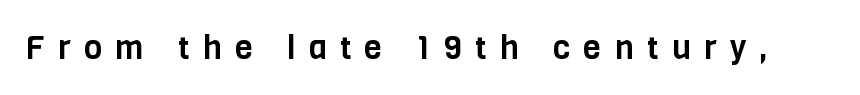
No word sits above an underline. Does the lettering tilt? It doesn't — this is upright. In terms of letterspacing, this is a distinctly airy, spread setting. Each letter's strokes conclude bluntly, with no projecting serifs. These lines are rendered in a variable-pitch font.
